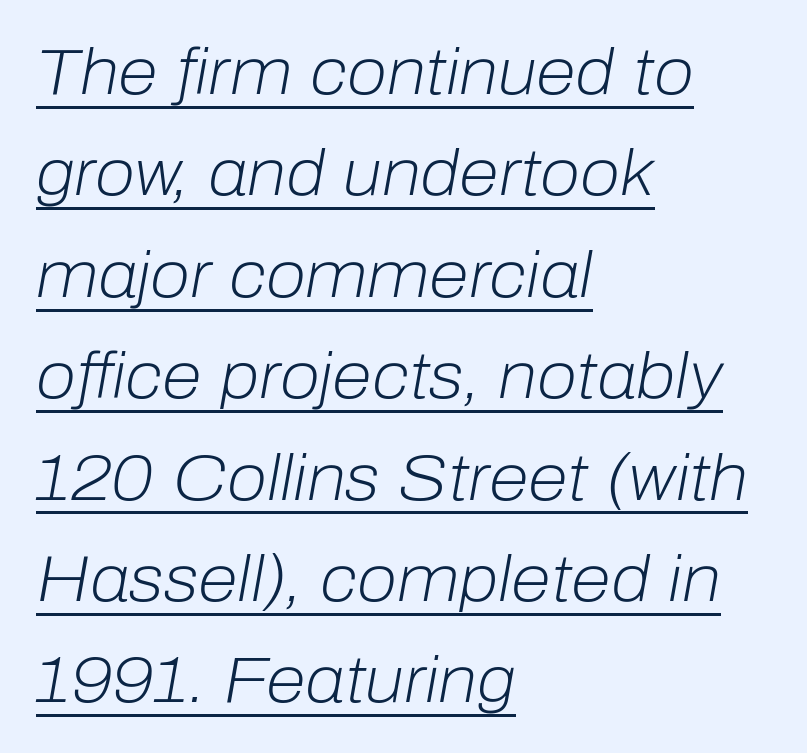
Tracking value appears to be zero — textbook default spacing. Every row of glyphs begins at an identical x-position on the left. These lines were composed using italics. Does the leading feel generous? No, just average. A light-to-regular cut is what we see here.
